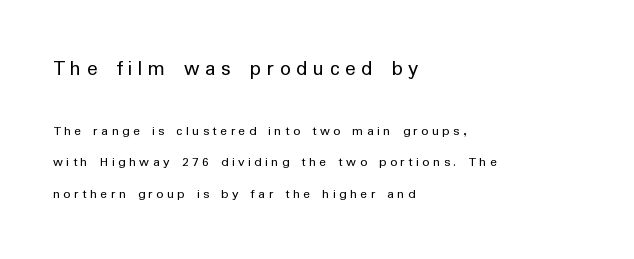
The image shows 22 px text type, upright; set left-aligned, loose line spacing (2.27x), unusually wide letter spacing (+0.25 em), not underlined; the first (top) block is 1.57x larger.
